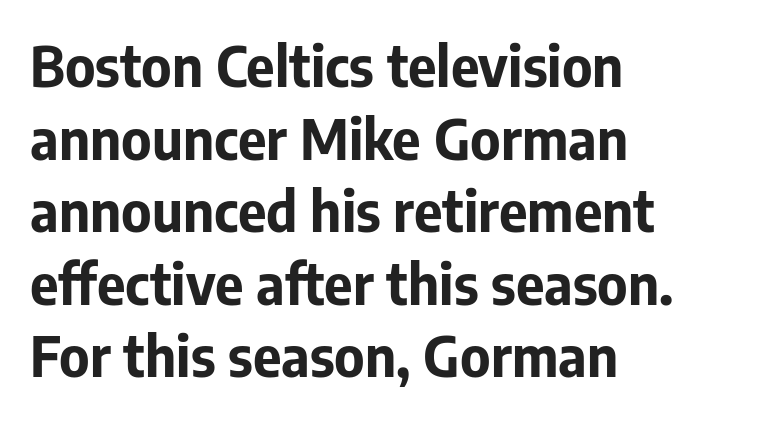
The image shows 55 px bold sans-serif type, upright; set left-aligned, normal line spacing (1.32x), normal letter spacing, not underlined; low stroke contrast and a medium x-height.
